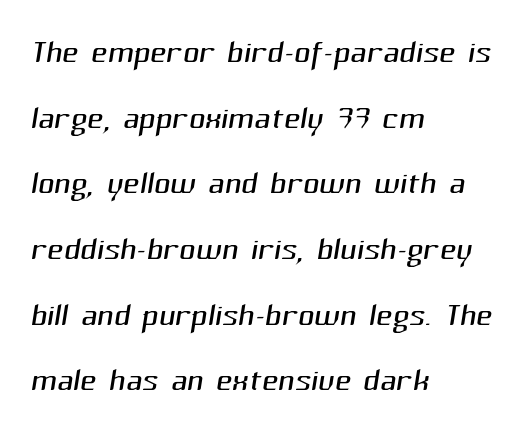
Q: Is the text bold? A: No.
Q: Is the typeface a serif or a sans-serif typeface? A: Sans-serif.
Q: Is the text underlined? A: No.
Q: How is the paragraph aligned? A: Left-aligned.
Q: Is the spacing between letters normal or unusually wide? A: Normal.
Q: Is the spacing between lines tight, normal or loose? A: Normal.
Q: Width (condensed, normal, or wide)? A: Normal.
Q: Stroke contrast? A: Medium.
Q: x-height? A: Medium.
Q: Monospaced? A: No.
